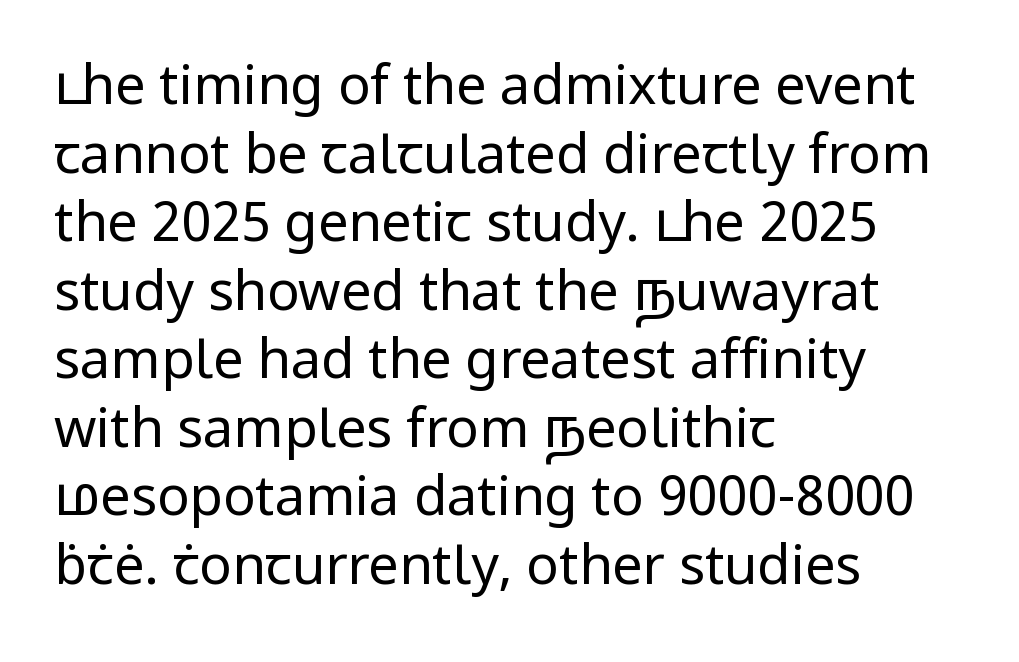
Heaviness? Minimal to ordinary, like unemphasized prose. Designer's note — italics off, roman on. Normally led — the rows are evenly, conventionally spaced. If you drew a ruler down the left edge, every line would touch it.
